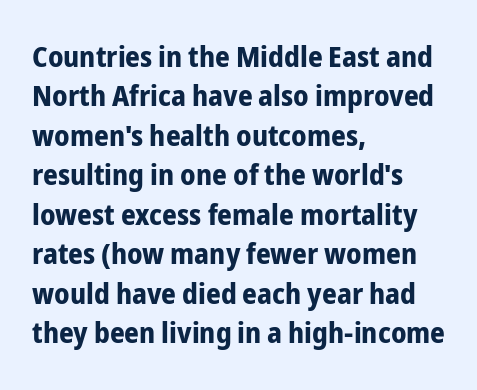
Q: Is the text bold? A: Yes.
Q: Is the text italic (slanted)? A: No, it is upright.
Q: Is the typeface a serif or a sans-serif typeface? A: Sans-serif.
Q: Is the text underlined? A: No.
Q: How is the paragraph aligned? A: Left-aligned.
Q: Is the spacing between letters normal or unusually wide? A: Normal.
Q: Is the spacing between lines tight, normal or loose? A: Normal.
Q: Width (condensed, normal, or wide)? A: Condensed.
Q: Stroke contrast? A: Low.
Q: x-height? A: Medium.
Q: Monospaced? A: No.
